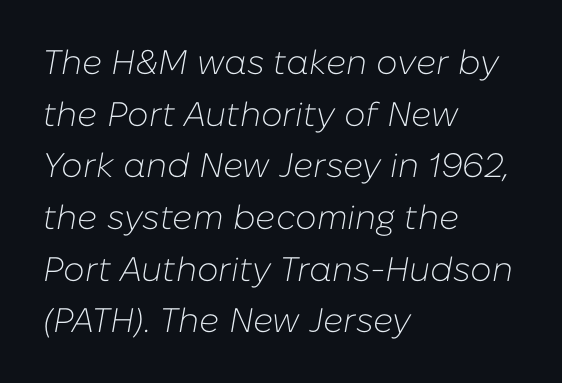
{"italic": "yes", "lean": "right", "slant_degrees": 10, "bold": "no", "weight": "light", "width": "normal", "stroke_contrast": "low", "x_height": "medium", "monospaced": "no", "underline": "no", "align": "left", "line_spacing": "normal", "line_spacing_ratio": 1.52, "letter_spacing": "normal", "letter_spacing_em": 0.0, "glyph_px": 34}
